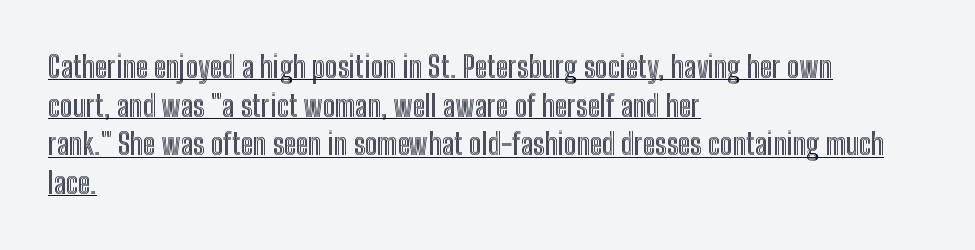
Q: Is the text italic (slanted)? A: No, it is upright.
Q: Is the text underlined? A: Yes.
Q: How is the paragraph aligned? A: Left-aligned.
Q: Is the spacing between letters normal or unusually wide? A: Normal.
Q: Is the spacing between lines tight, normal or loose? A: Normal.
Q: Width (condensed, normal, or wide)? A: Condensed.
Q: x-height? A: Medium.
Q: Monospaced? A: No.
